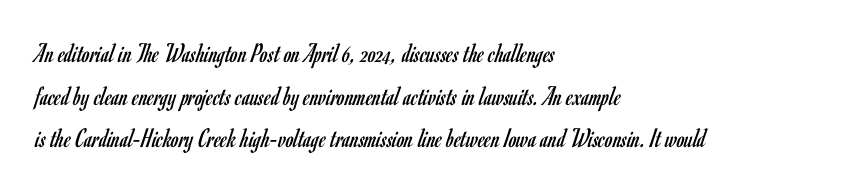
{"serif": "no", "bold": "no", "weight": "regular", "width": "condensed", "stroke_contrast": "low", "x_height": "small", "monospaced": "no", "underline": "no", "align": "left", "line_spacing": "normal", "line_spacing_ratio": 1.52, "letter_spacing": "normal", "letter_spacing_em": 0.0, "glyph_px": 28}
